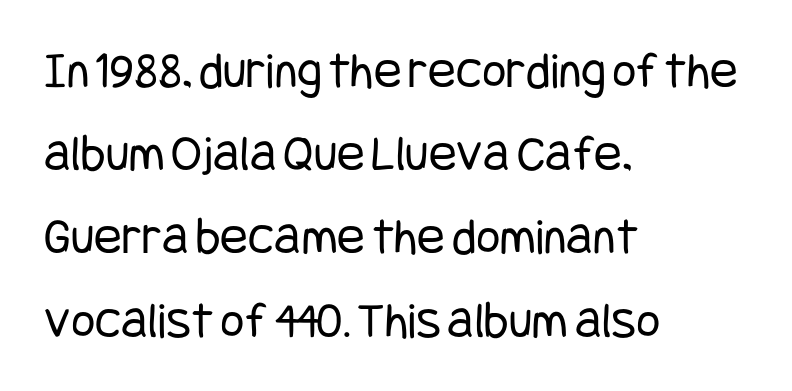
{"serif": "no", "italic": "no", "bold": "no", "weight": "regular", "width": "condensed", "stroke_contrast": "low", "x_height": "large", "underline": "no", "align": "left", "line_spacing": "normal", "line_spacing_ratio": 1.6, "letter_spacing": "normal", "letter_spacing_em": 0.0, "glyph_px": 52}
